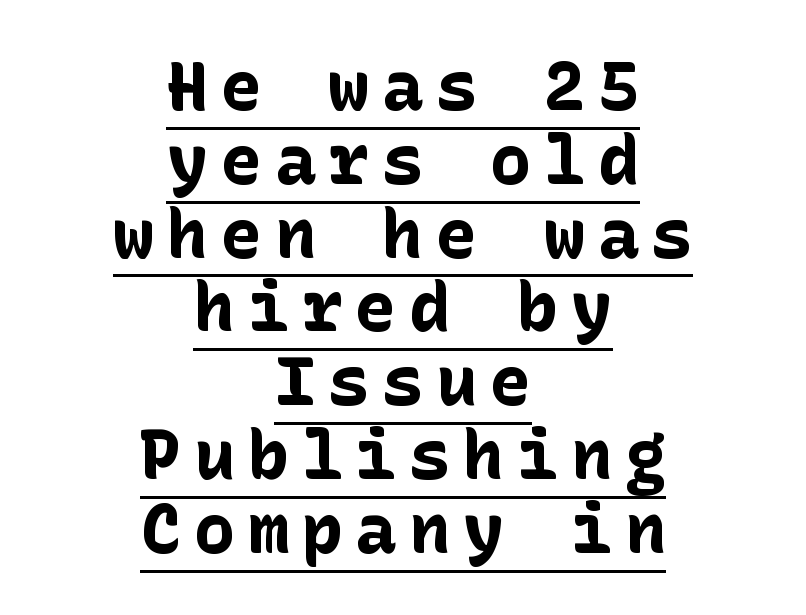
How heavy is the stroke? Heavy — this is a bold. This is sans-serif lettering, the kind often seen on screens and signage. Emphasis is given by a line drawn under the lettering. This is the regular roman posture of the typeface.
